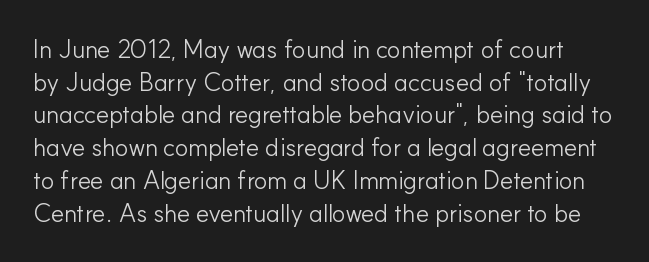
Q: Is the text bold? A: No.
Q: Is the text italic (slanted)? A: No, it is upright.
Q: Is the text underlined? A: No.
Q: Is the spacing between letters normal or unusually wide? A: Normal.
Q: Is the spacing between lines tight, normal or loose? A: Normal.
